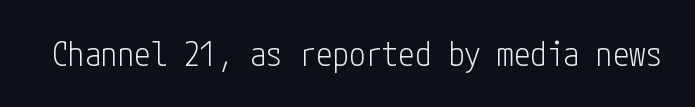
No chunkiness to these letters — they're not bold. Does extra space separate the letters? No, they use regular spacing. Each row of text sits above clean, open space. Typographically, this falls in the sans-serif category. When letters stand straight like this, we call the style roman or upright.
